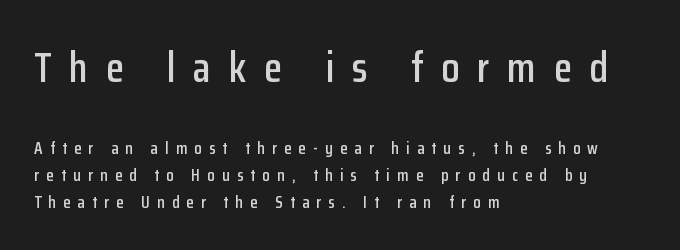
Q: Is the text italic (slanted)? A: No, it is upright.
Q: Is the typeface a serif or a sans-serif typeface? A: Sans-serif.
Q: Is the text underlined? A: No.
Q: How is the paragraph aligned? A: Left-aligned.
Q: Is the spacing between letters normal or unusually wide? A: Unusually wide.
Q: Is the spacing between lines tight, normal or loose? A: Normal.
Q: Which block of text is set in a larger size, the first (top) or the second (bottom)? A: The first (top) one.
Q: Width (condensed, normal, or wide)? A: Condensed.
Q: Stroke contrast? A: Low.
Q: x-height? A: Medium.
Q: Monospaced? A: No.
